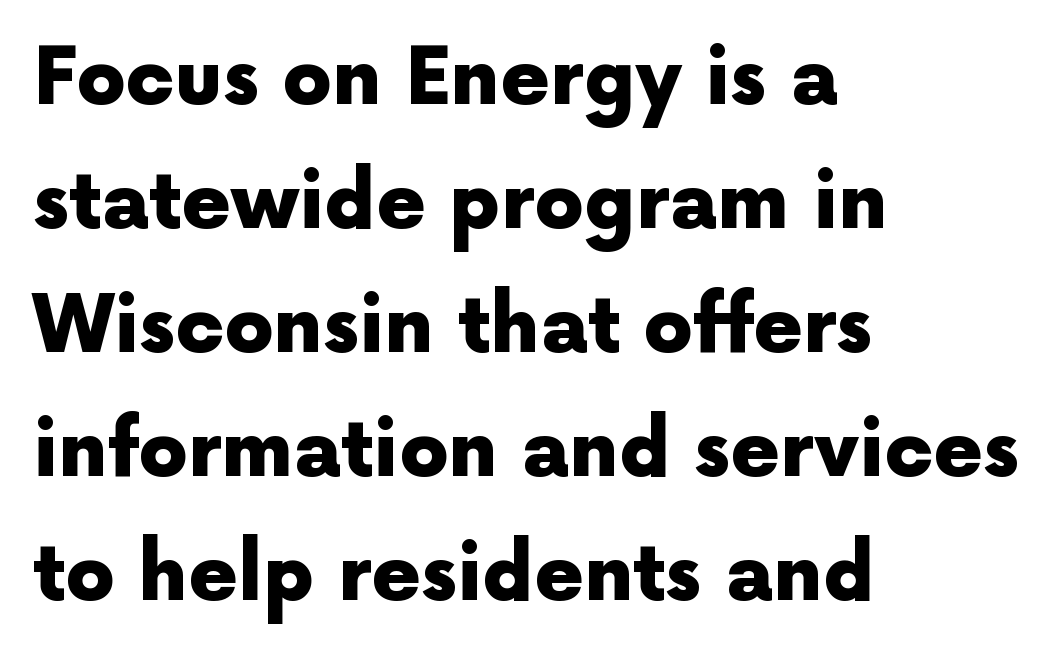
Q: Is the text bold? A: Yes.
Q: Is the text italic (slanted)? A: No, it is upright.
Q: Is the typeface a serif or a sans-serif typeface? A: Sans-serif.
Q: Is the text underlined? A: No.
Q: How is the paragraph aligned? A: Left-aligned.
Q: Is the spacing between letters normal or unusually wide? A: Normal.
Q: Is the spacing between lines tight, normal or loose? A: Normal.
Q: Width (condensed, normal, or wide)? A: Normal.
Q: x-height? A: Medium.
Q: Monospaced? A: No.
